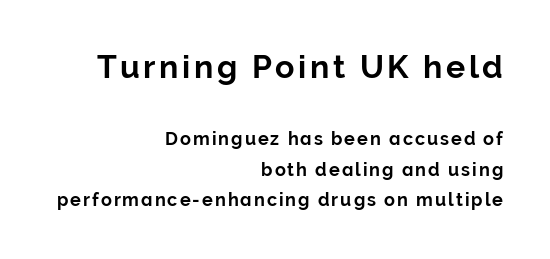
Q: Is the text italic (slanted)? A: No, it is upright.
Q: Is the typeface a serif or a sans-serif typeface? A: Sans-serif.
Q: Is the text underlined? A: No.
Q: How is the paragraph aligned? A: Right-aligned.
Q: Is the spacing between lines tight, normal or loose? A: Normal.
Q: Which block of text is set in a larger size, the first (top) or the second (bottom)? A: The first (top) one.
Q: Width (condensed, normal, or wide)? A: Normal.
Q: Stroke contrast? A: Low.
Q: x-height? A: Medium.
Q: Monospaced? A: No.
